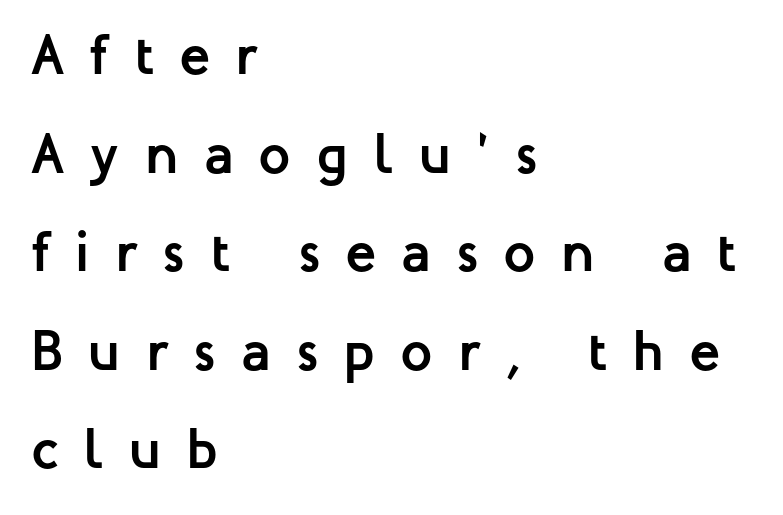
The image shows 57 px semibold sans-serif type, upright; set left-aligned, line spacing 1.73x, unusually wide letter spacing (+0.44 em), not underlined; low stroke contrast and a medium x-height.
